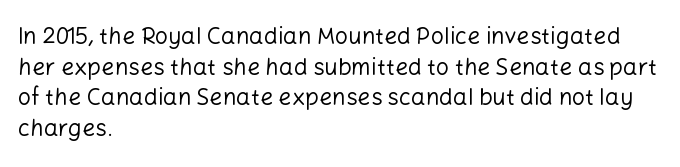
The image shows 23 px text type, upright; set left-aligned, normal line spacing (1.33x), normal letter spacing, not underlined.
